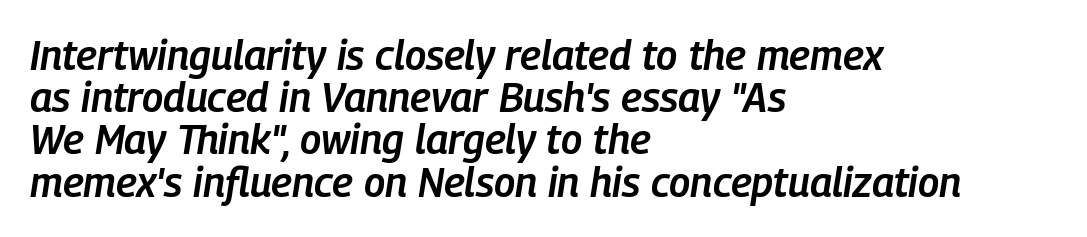
The image shows 41 px semibold, condensed type, italic (leaning right); set left-aligned, tight line spacing (1.03x), normal letter spacing, not underlined; low stroke contrast and a medium x-height.
